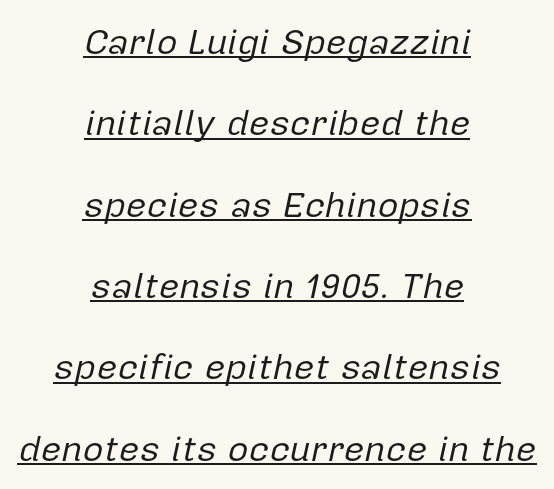
Q: Is the text bold? A: No.
Q: Is the text italic (slanted)? A: Yes, it leans right by about 12 degrees.
Q: Is the text underlined? A: Yes.
Q: How is the paragraph aligned? A: Centered.
Q: Is the spacing between letters normal or unusually wide? A: Normal.
Q: Is the spacing between lines tight, normal or loose? A: Loose.
Q: Width (condensed, normal, or wide)? A: Normal.
Q: Stroke contrast? A: Low.
Q: x-height? A: Medium.
Q: Monospaced? A: No.
